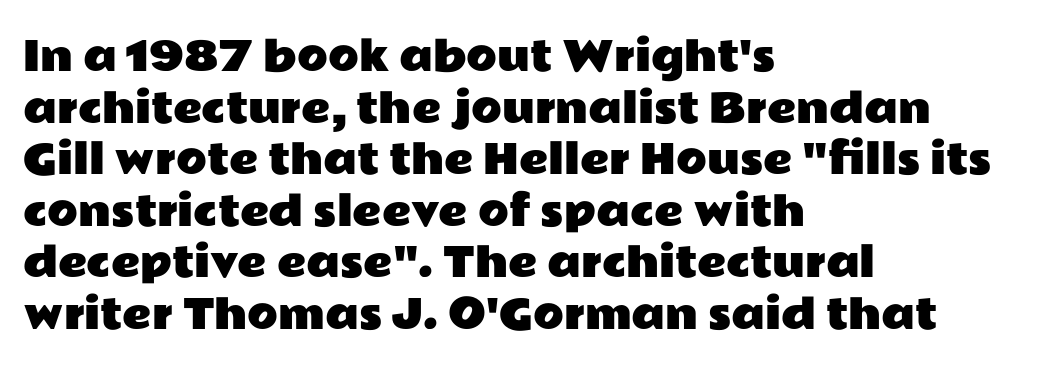
Q: Is the text italic (slanted)? A: No, it is upright.
Q: Is the typeface a serif or a sans-serif typeface? A: Sans-serif.
Q: Is the text underlined? A: No.
Q: How is the paragraph aligned? A: Left-aligned.
Q: Is the spacing between letters normal or unusually wide? A: Normal.
Q: Is the spacing between lines tight, normal or loose? A: Normal.
Q: Width (condensed, normal, or wide)? A: Wide.
Q: Stroke contrast? A: Low.
Q: x-height? A: Medium.
Q: Monospaced? A: No.
